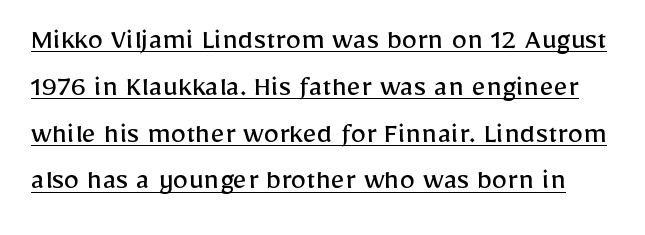
{"serif": "no", "italic": "no", "bold": "no", "weight": "regular", "width": "normal", "stroke_contrast": "low", "x_height": "medium", "monospaced": "no", "underline": "yes", "line_spacing": "normal", "line_spacing_ratio": 1.51, "letter_spacing": "normal", "letter_spacing_em": 0.0, "glyph_px": 31}
